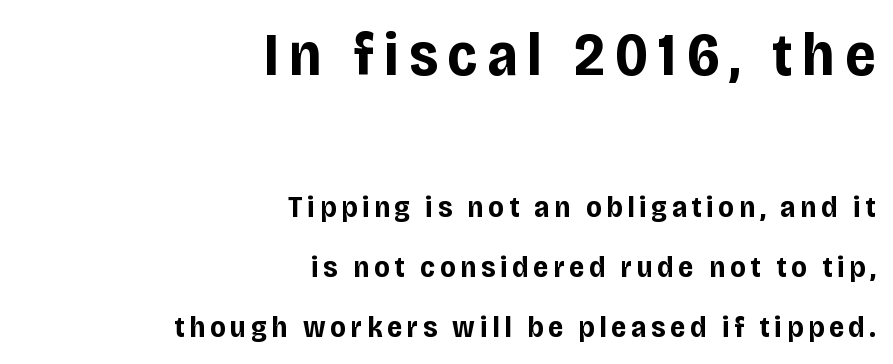
Q: Is the text bold? A: Yes.
Q: Is the text italic (slanted)? A: No, it is upright.
Q: Is the typeface a serif or a sans-serif typeface? A: Sans-serif.
Q: Is the text underlined? A: No.
Q: How is the paragraph aligned? A: Right-aligned.
Q: Is the spacing between lines tight, normal or loose? A: Loose.
Q: Which block of text is set in a larger size, the first (top) or the second (bottom)? A: The first (top) one.
Q: Width (condensed, normal, or wide)? A: Condensed.
Q: Stroke contrast? A: Low.
Q: x-height? A: Large.
Q: Monospaced? A: No.
